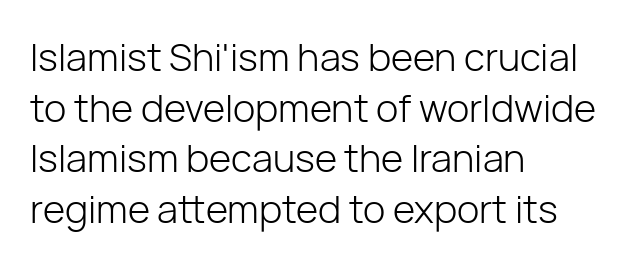
{"serif": "no", "italic": "no", "bold": "no", "weight": "light", "width": "normal", "stroke_contrast": "low", "x_height": "medium", "monospaced": "no", "underline": "no", "align": "left", "line_spacing": "normal", "line_spacing_ratio": 1.33, "letter_spacing": "normal", "letter_spacing_em": 0.0, "glyph_px": 38}
